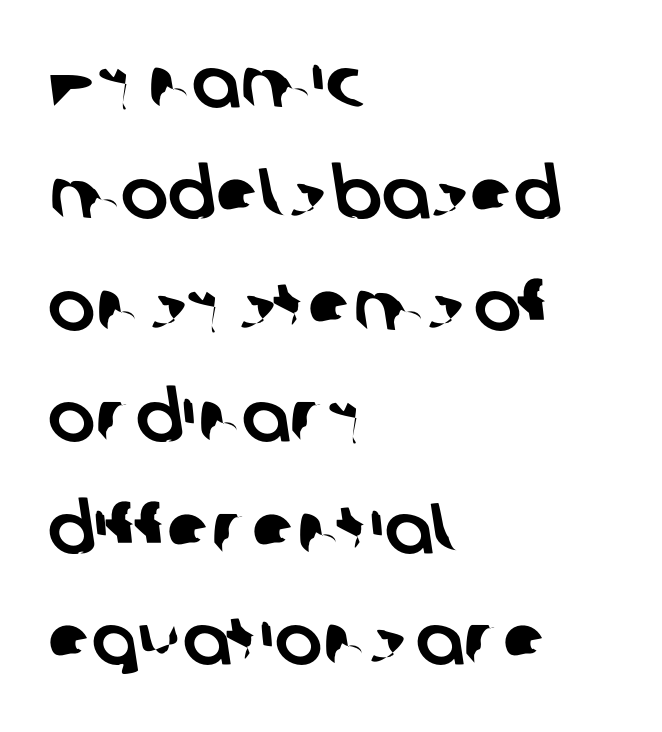
{"serif": "no", "width": "normal", "stroke_contrast": "low", "x_height": "medium", "monospaced": "no", "underline": "no", "align": "left", "line_spacing": "normal", "line_spacing_ratio": 1.57, "letter_spacing": "normal", "letter_spacing_em": 0.0, "glyph_px": 71}
